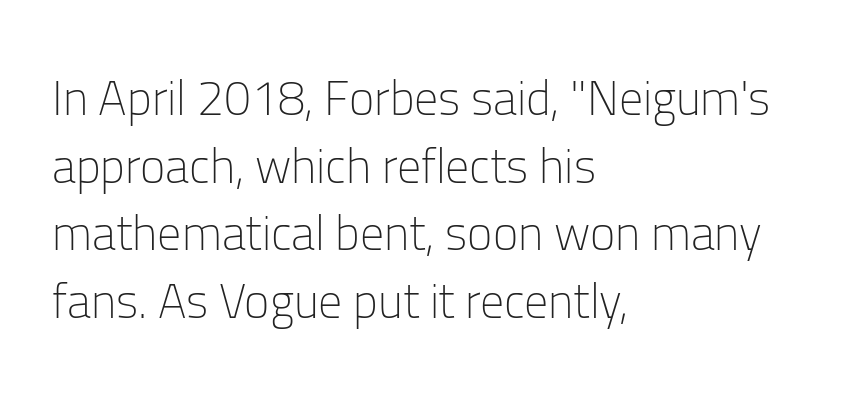
Q: Is the text bold? A: No.
Q: Is the text italic (slanted)? A: No, it is upright.
Q: Is the typeface a serif or a sans-serif typeface? A: Sans-serif.
Q: Is the text underlined? A: No.
Q: How is the paragraph aligned? A: Left-aligned.
Q: Is the spacing between letters normal or unusually wide? A: Normal.
Q: Is the spacing between lines tight, normal or loose? A: Normal.
Q: Width (condensed, normal, or wide)? A: Normal.
Q: Stroke contrast? A: Low.
Q: x-height? A: Medium.
Q: Monospaced? A: No.
